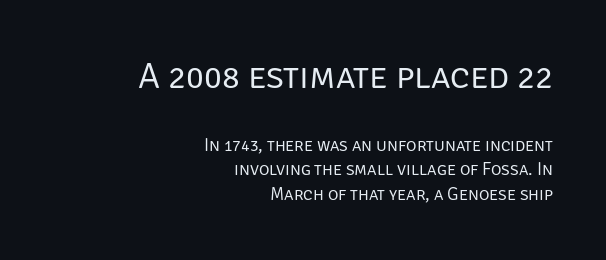
The image shows 37 px regular-weight sans-serif type, upright; set right-aligned, normal line spacing (1.38x), normal letter spacing, not underlined; the first (top) block is 2.06x larger; low stroke contrast and a large x-height.
